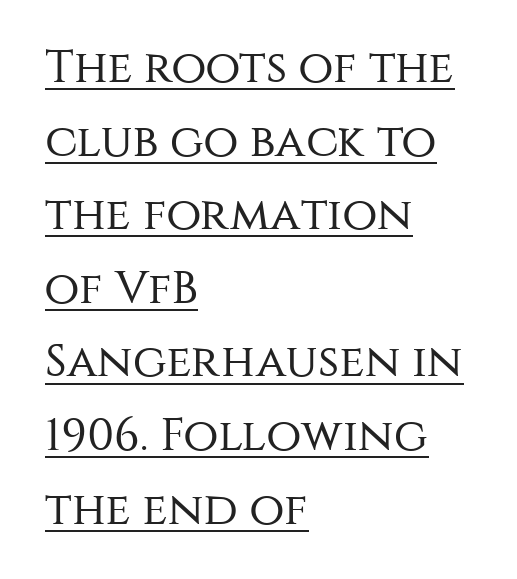
The font is comparable to plain body text, perhaps lighter. Each letter keeps its own natural width here, so spacing adapts to shape. The passage shown is underscored from start to finish. Students, observe: this is what conventionally led text looks like. Letterform terminals end flat and unadorned throughout the passage.
